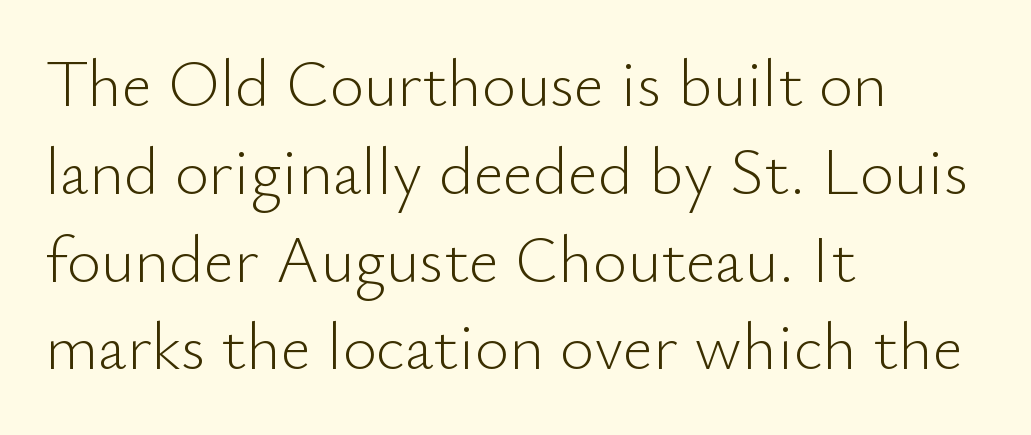
The image shows 66 px light sans-serif type, upright; set left-aligned, normal line spacing (1.33x), normal letter spacing, not underlined; low stroke contrast and a small x-height.
